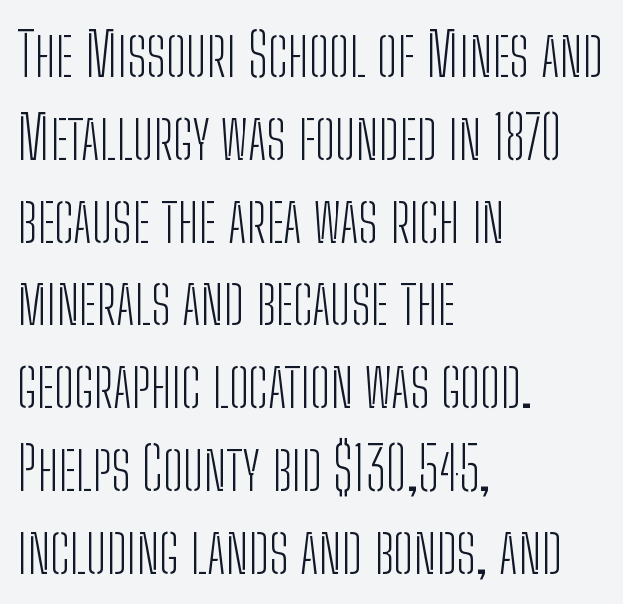
Q: Is the text bold? A: No.
Q: Is the text italic (slanted)? A: No, it is upright.
Q: Is the typeface a serif or a sans-serif typeface? A: Sans-serif.
Q: Is the text underlined? A: No.
Q: How is the paragraph aligned? A: Left-aligned.
Q: Is the spacing between letters normal or unusually wide? A: Normal.
Q: Is the spacing between lines tight, normal or loose? A: Normal.
Q: Width (condensed, normal, or wide)? A: Condensed.
Q: Stroke contrast? A: Low.
Q: x-height? A: Medium.
Q: Monospaced? A: No.
